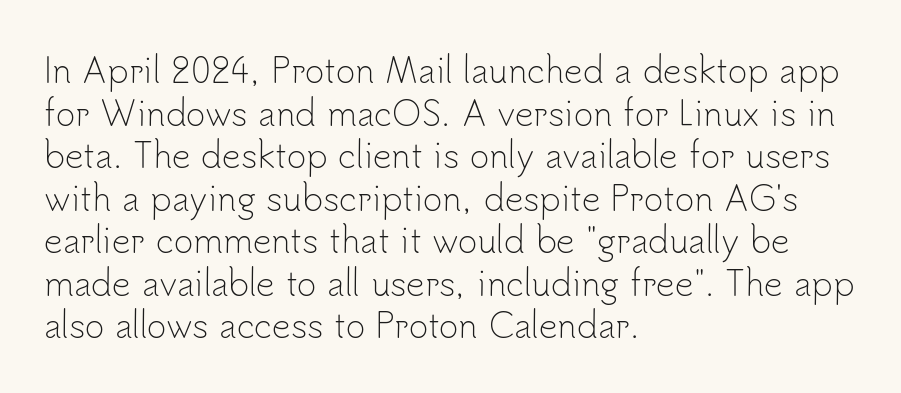
The image shows 33 px light sans-serif type, upright; set left-aligned, normal line spacing (1.29x), normal letter spacing, not underlined; low stroke contrast and a small x-height.
